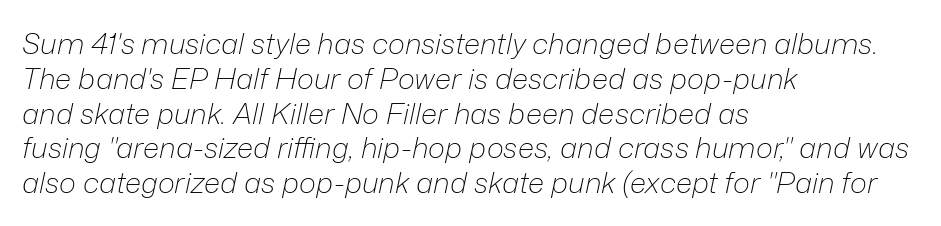
Q: Is the text bold? A: No.
Q: Is the text italic (slanted)? A: Yes, it leans right by about 12 degrees.
Q: Is the text underlined? A: No.
Q: How is the paragraph aligned? A: Left-aligned.
Q: Is the spacing between letters normal or unusually wide? A: Normal.
Q: Width (condensed, normal, or wide)? A: Normal.
Q: Stroke contrast? A: Low.
Q: x-height? A: Medium.
Q: Monospaced? A: No.
